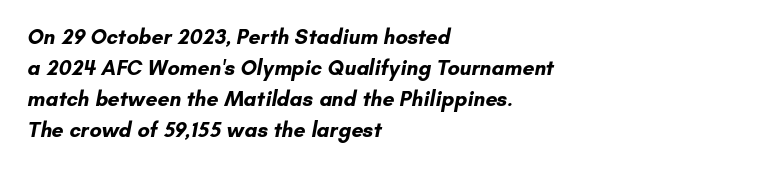
Q: Is the text bold? A: Yes.
Q: Is the text underlined? A: No.
Q: How is the paragraph aligned? A: Left-aligned.
Q: Is the spacing between letters normal or unusually wide? A: Normal.
Q: Is the spacing between lines tight, normal or loose? A: Normal.
